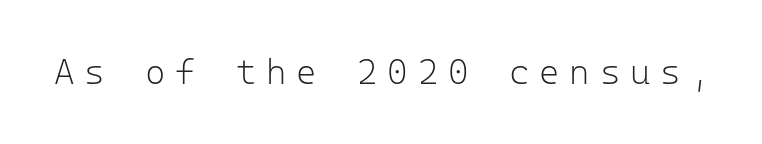
{"serif": "no", "italic": "no", "bold": "no", "weight": "light", "width": "normal", "stroke_contrast": "low", "x_height": "medium", "monospaced": "yes", "underline": "no", "letter_spacing": "wide", "letter_spacing_em": 0.28, "glyph_px": 35}
